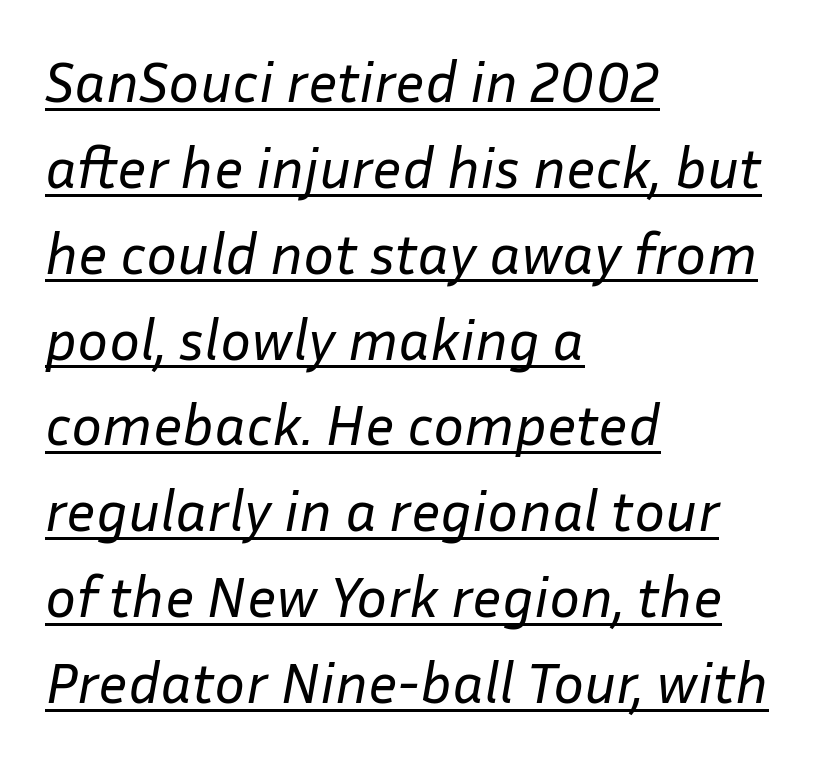
The image shows 58 px regular-weight type, italic (leaning right); set left-aligned, normal line spacing (1.48x), normal letter spacing, underlined; low stroke contrast and a medium x-height.
